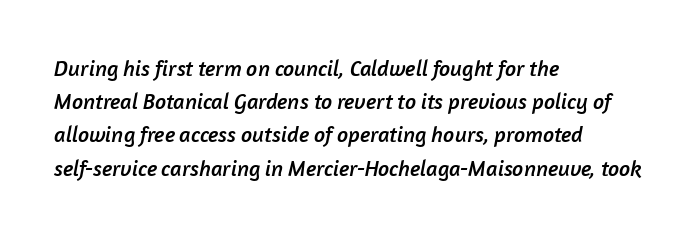
{"underline": "no", "align": "left", "line_spacing": "normal", "line_spacing_ratio": 1.51, "letter_spacing": "normal", "letter_spacing_em": 0.0, "glyph_px": 22}
